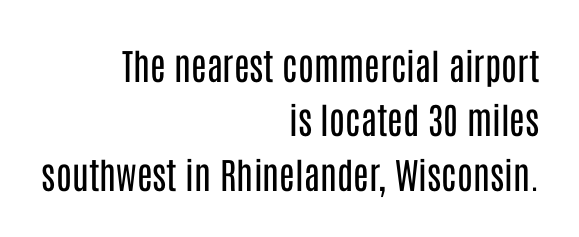
The face used here is proportionally spaced, like ordinary book or web type. In terms of letterspacing, this is plain default setting. Unbolded letterforms with no extra heft. The leading is moderate, giving the passage an even texture.
